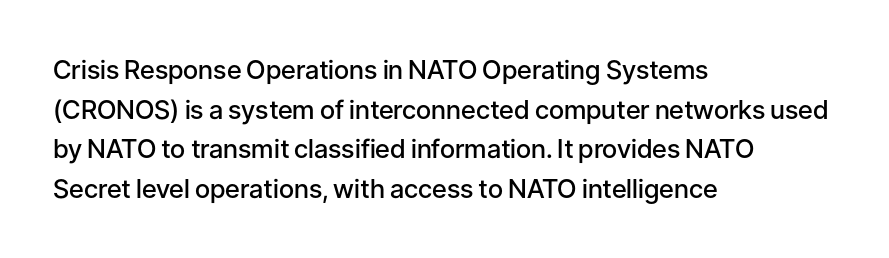
Q: Is the text bold? A: Semi-bold.
Q: Is the text italic (slanted)? A: No, it is upright.
Q: Is the text underlined? A: No.
Q: How is the paragraph aligned? A: Left-aligned.
Q: Is the spacing between letters normal or unusually wide? A: Normal.
Q: Is the spacing between lines tight, normal or loose? A: Normal.
